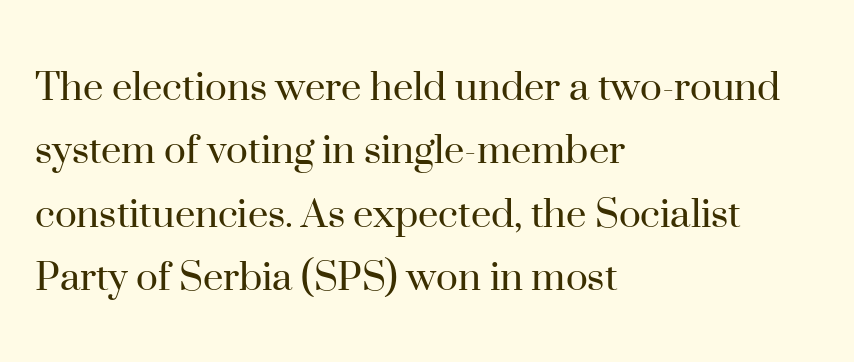
Compared with a typical body face, this is equally light or lighter still. The type family on display is of the serif kind. These lines keep a tight, regular rhythm from letter to letter. Each line starts at the same left margin while the right side varies. Whoever set this chose a conventional vertical rhythm.
